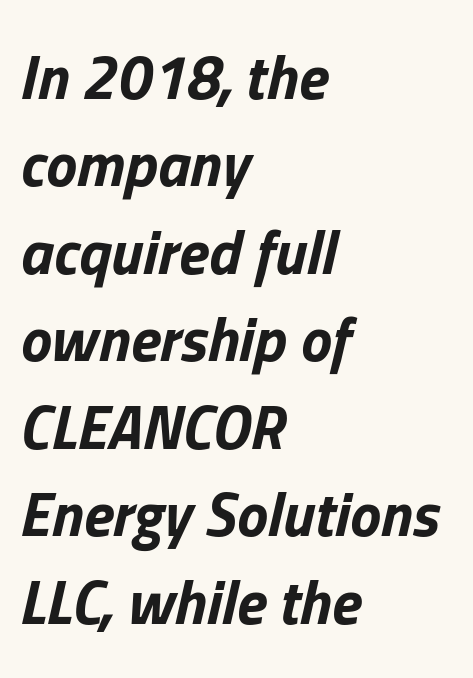
The image shows 62 px bold type, italic (leaning right); set left-aligned, normal line spacing (1.41x), normal letter spacing, not underlined; low stroke contrast and a medium x-height.
